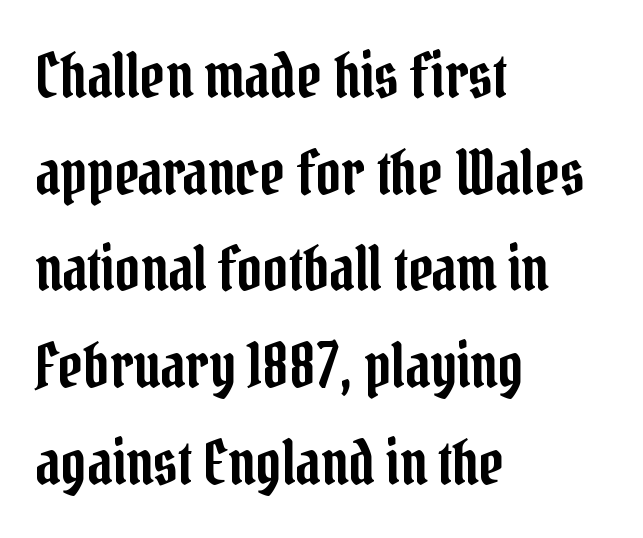
Q: Is the text italic (slanted)? A: No, it is upright.
Q: Is the typeface a serif or a sans-serif typeface? A: Serif.
Q: Is the text underlined? A: No.
Q: How is the paragraph aligned? A: Left-aligned.
Q: Is the spacing between letters normal or unusually wide? A: Normal.
Q: Is the spacing between lines tight, normal or loose? A: Normal.
Q: Width (condensed, normal, or wide)? A: Condensed.
Q: Stroke contrast? A: Low.
Q: x-height? A: Medium.
Q: Monospaced? A: No.
